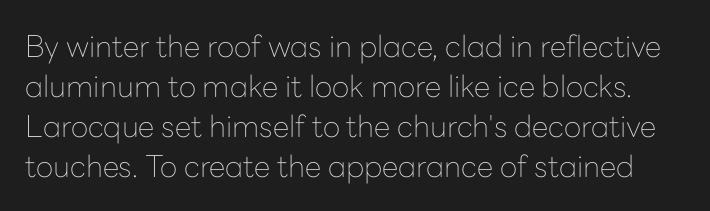
{"serif": "no", "italic": "no", "bold": "no", "weight": "thin", "width": "normal", "stroke_contrast": "low", "x_height": "medium", "monospaced": "no", "underline": "no", "line_spacing": "normal", "line_spacing_ratio": 1.33, "letter_spacing": "normal", "letter_spacing_em": 0.0, "glyph_px": 30}
